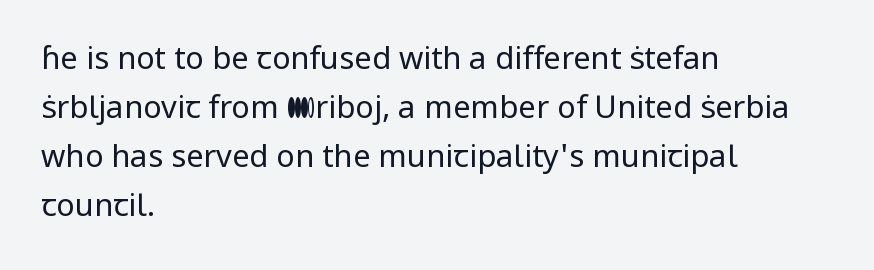
Q: Is the text bold? A: No.
Q: Is the text italic (slanted)? A: No, it is upright.
Q: Is the typeface a serif or a sans-serif typeface? A: Sans-serif.
Q: Is the text underlined? A: No.
Q: How is the paragraph aligned? A: Left-aligned.
Q: Is the spacing between letters normal or unusually wide? A: Normal.
Q: Is the spacing between lines tight, normal or loose? A: Normal.
Q: Width (condensed, normal, or wide)? A: Normal.
Q: Stroke contrast? A: Low.
Q: x-height? A: Medium.
Q: Monospaced? A: No.
